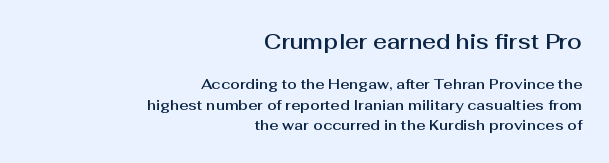
Q: Is the text italic (slanted)? A: No, it is upright.
Q: Is the text underlined? A: No.
Q: How is the paragraph aligned? A: Right-aligned.
Q: Is the spacing between letters normal or unusually wide? A: Normal.
Q: Is the spacing between lines tight, normal or loose? A: Normal.
Q: Which block of text is set in a larger size, the first (top) or the second (bottom)? A: The first (top) one.
